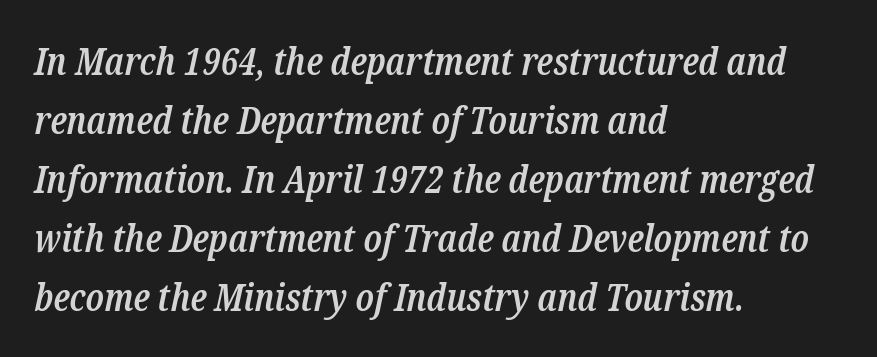
{"serif": "yes", "italic": "yes", "lean": "right", "slant_degrees": 12, "bold": "semi", "weight": "semibold", "width": "condensed", "stroke_contrast": "low", "x_height": "medium", "monospaced": "no", "underline": "no", "align": "left", "line_spacing": "normal", "line_spacing_ratio": 1.55, "letter_spacing": "normal", "letter_spacing_em": 0.0, "glyph_px": 38}
